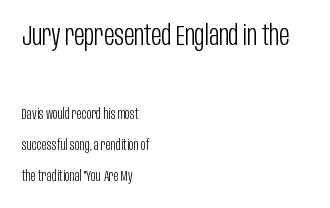
The image shows 28 px light, condensed sans-serif type, upright; set left-aligned, loose line spacing (2.23x), normal letter spacing, not underlined; the first (top) block is 2.0x larger; low stroke contrast and a large x-height.
